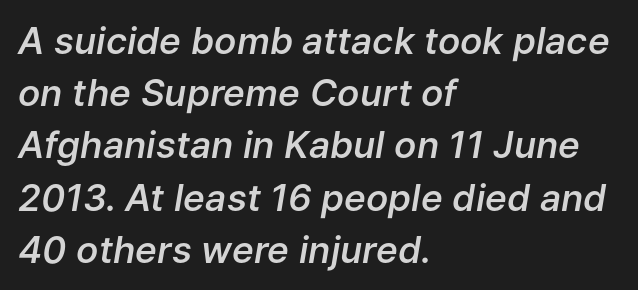
The image shows 37 px semibold type, italic (leaning right); set left-aligned, normal line spacing (1.41x), normal letter spacing, not underlined; low stroke contrast and a medium x-height.
